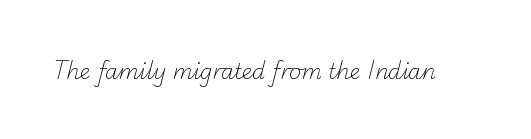
The image shows 21 px text type; set normal letter spacing, not underlined.
